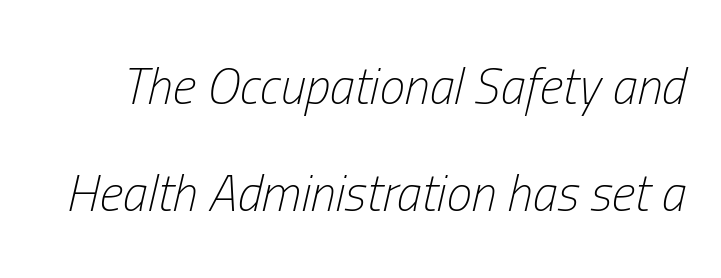
Q: Is the text bold? A: No.
Q: Is the text italic (slanted)? A: Yes, it leans right by about 13 degrees.
Q: Is the text underlined? A: No.
Q: Is the spacing between letters normal or unusually wide? A: Normal.
Q: Is the spacing between lines tight, normal or loose? A: Loose.
Q: Width (condensed, normal, or wide)? A: Condensed.
Q: Stroke contrast? A: Low.
Q: x-height? A: Medium.
Q: Monospaced? A: No.
